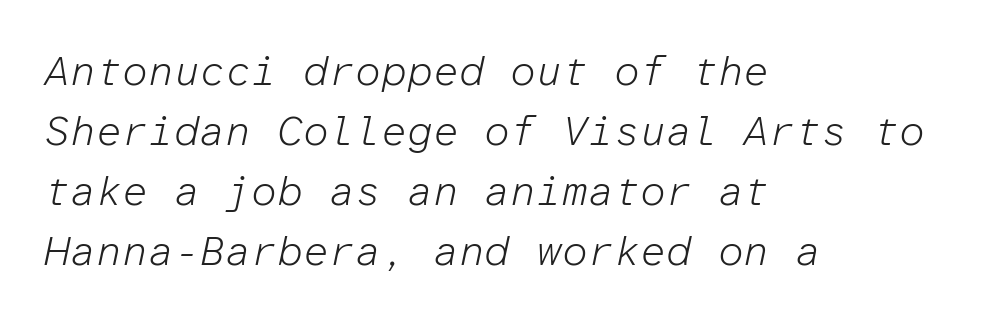
The image shows 41 px light type, italic (leaning right), monospaced; set left-aligned, normal line spacing (1.46x), normal letter spacing, not underlined; low stroke contrast and a medium x-height.
